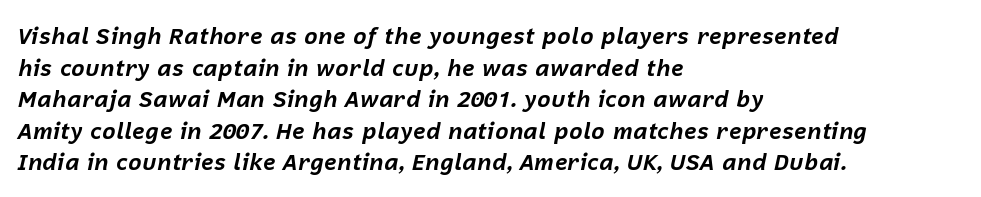
The lines are quadded left. A clean baseline with only descenders dipping below it. Compared with typical body copy, the letter spacing here is the same. Italic? Definitely — the glyphs are oblique. This block has exactly the height ordinary leading produces.
